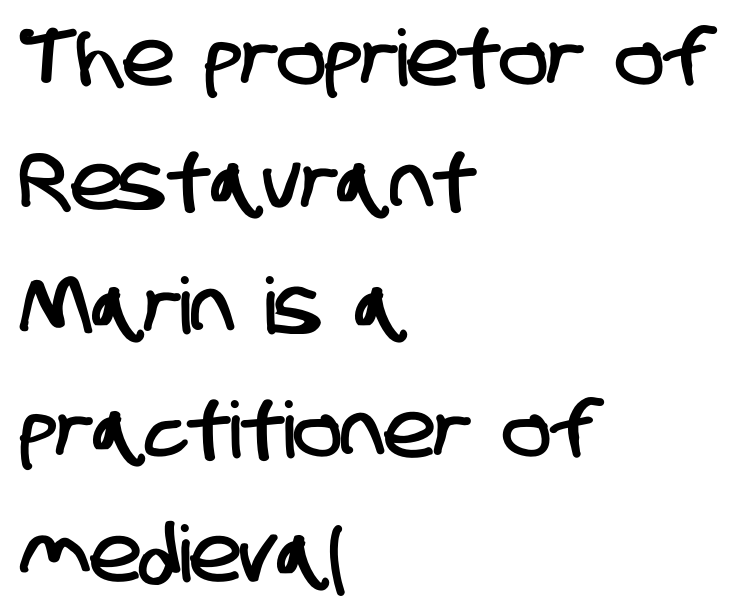
Q: Is the typeface a serif or a sans-serif typeface? A: Sans-serif.
Q: Is the text underlined? A: No.
Q: How is the paragraph aligned? A: Left-aligned.
Q: Is the spacing between letters normal or unusually wide? A: Normal.
Q: Is the spacing between lines tight, normal or loose? A: Normal.
Q: Width (condensed, normal, or wide)? A: Condensed.
Q: Stroke contrast? A: Low.
Q: x-height? A: Large.
Q: Monospaced? A: No.
